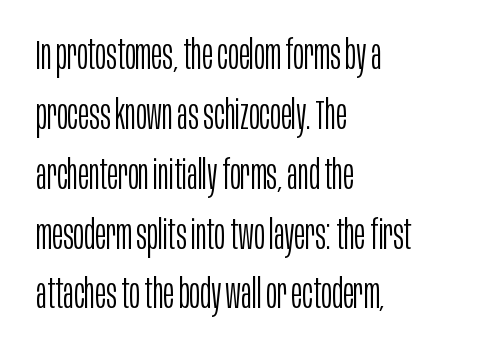
{"serif": "no", "italic": "no", "bold": "no", "weight": "light", "width": "condensed", "stroke_contrast": "low", "x_height": "large", "monospaced": "no", "underline": "no", "align": "left", "line_spacing": "normal", "line_spacing_ratio": 1.46, "letter_spacing": "normal", "letter_spacing_em": 0.0, "glyph_px": 41}
